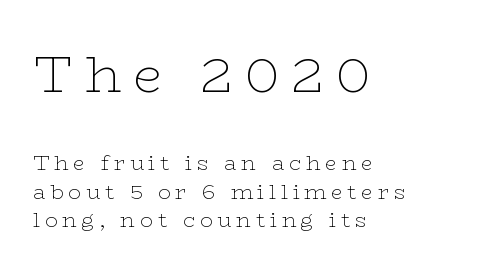
{"serif": "yes", "italic": "no", "bold": "no", "weight": "thin", "width": "wide", "stroke_contrast": "low", "x_height": "medium", "monospaced": "no", "underline": "no", "align": "left", "line_spacing": "normal", "line_spacing_ratio": 1.37, "letter_spacing": "wide", "letter_spacing_em": 0.23, "larger_block": "first", "size_ratio": 2.48, "glyph_px": 52}
